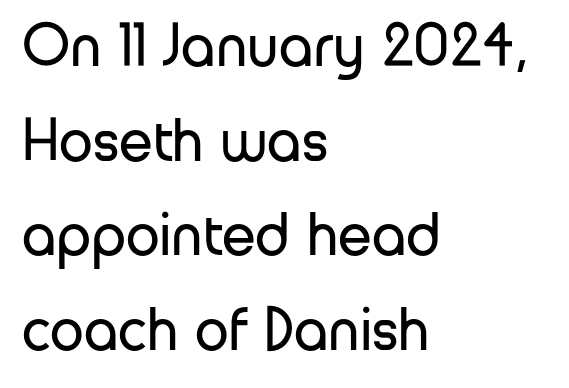
The image shows 61 px regular-weight sans-serif type, upright; set left-aligned, normal line spacing (1.55x), normal letter spacing, not underlined; low stroke contrast and a medium x-height.
